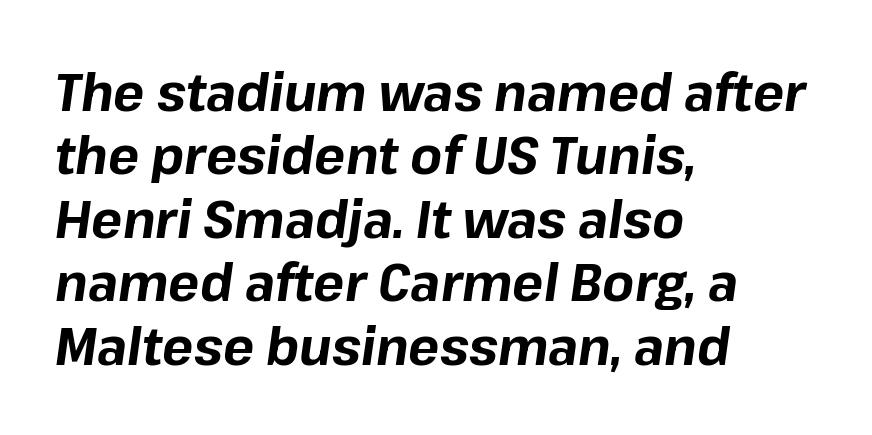
The passage shown is typed in a proportional face where columns would drift. Students, this is bold: see how much ink each stroke carries. Notice how the passage keeps a crisp vertical edge on the left only. The face used here is rendered with its standard letterfit. Any mark beneath the type? The region is blank. Observe the lean: these are italic letterforms.
